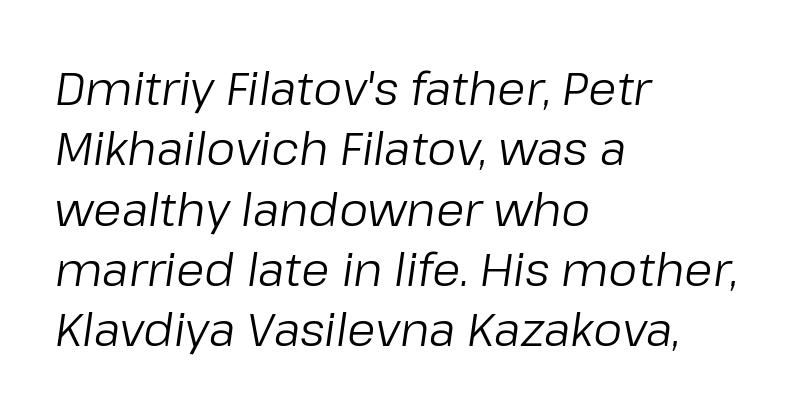
Stems here are at most as thick as an everyday book face. Clear beneath every line of the passage. This sample uses an oblique cut, with every glyph tilted off the vertical. You could not count columns in this text — the font is proportionally spaced.
